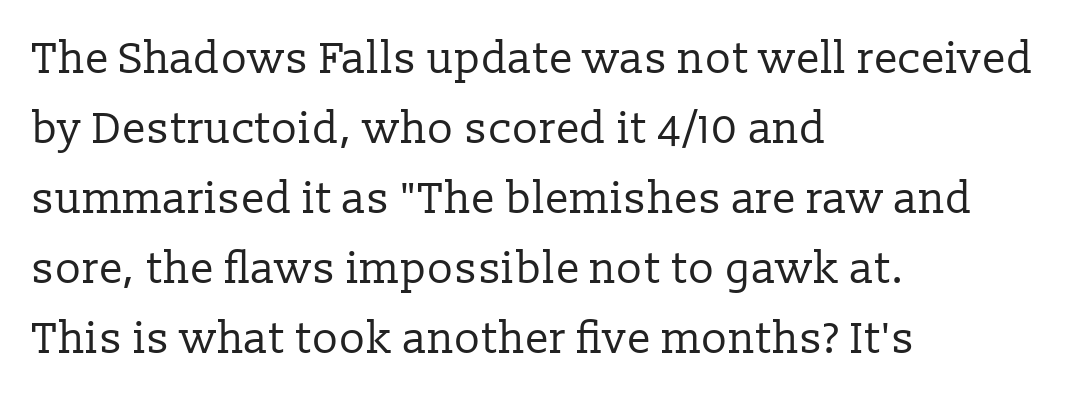
The space between consecutive lines is moderate. One-word summary of the alignment: left. The letters carry serifs — small finishing strokes at the ends of their stems. Here the designer chose a conventional face with non-uniform glyph widths. The face looks like a standard text weight, possibly lighter. Clear beneath every line of the passage.
